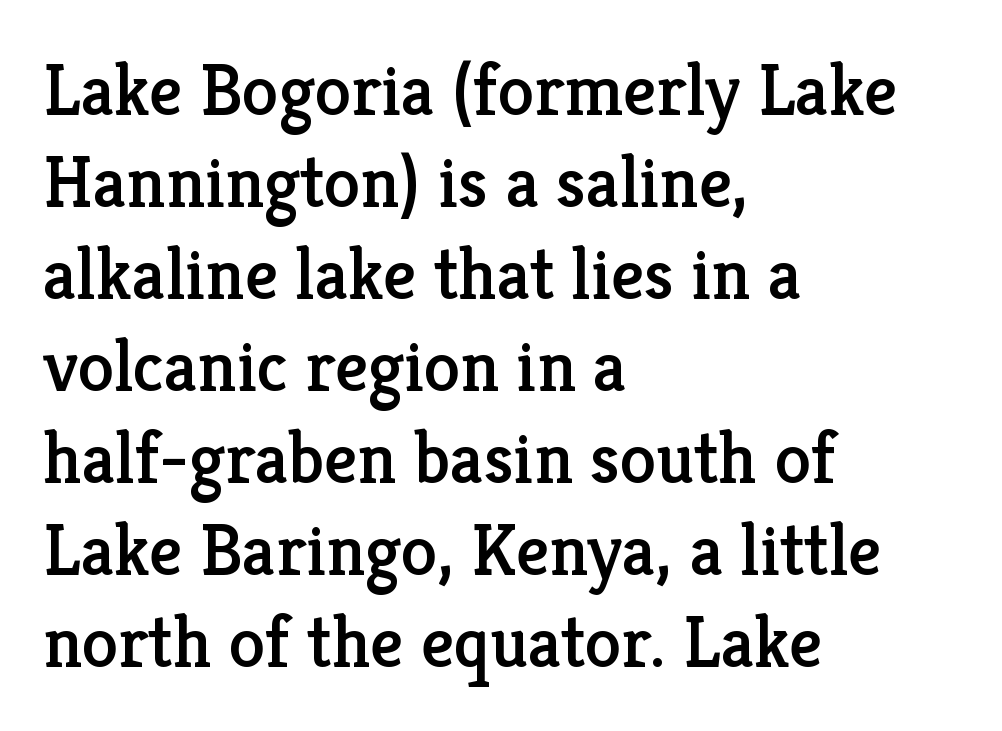
Q: Is the text italic (slanted)? A: No, it is upright.
Q: Is the typeface a serif or a sans-serif typeface? A: Serif.
Q: Is the text underlined? A: No.
Q: How is the paragraph aligned? A: Left-aligned.
Q: Is the spacing between letters normal or unusually wide? A: Normal.
Q: Is the spacing between lines tight, normal or loose? A: Normal.
Q: Width (condensed, normal, or wide)? A: Normal.
Q: Stroke contrast? A: Low.
Q: x-height? A: Medium.
Q: Monospaced? A: No.
